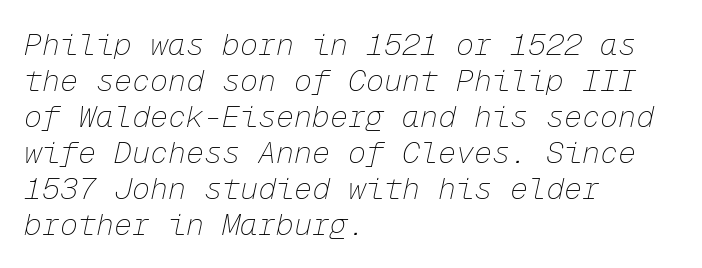
Italic: yes, the glyphs are oblique. Type without underlining. On a weight scale, this lands at 450 or below. Each letter, wide or thin by design, is forced into the same width here. Short and long lines alike share a common starting point at left. This sample uses plain, unmodified letter spacing.
